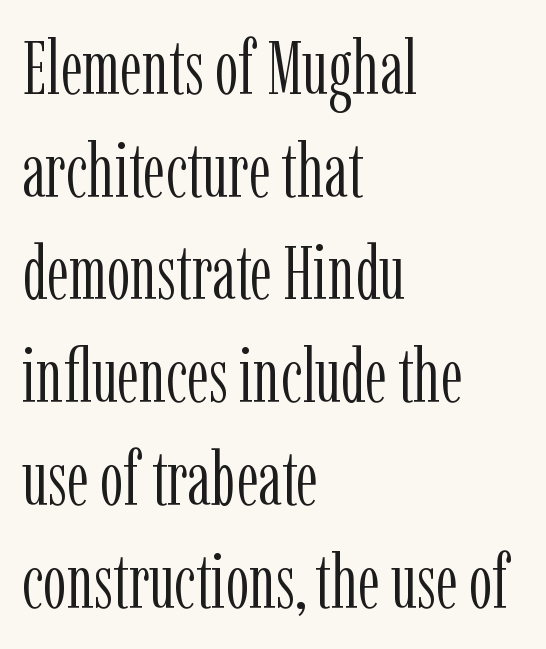
The image shows 75 px light, condensed serif type, upright; set left-aligned, normal line spacing (1.37x), normal letter spacing, not underlined; low stroke contrast and a medium x-height.
